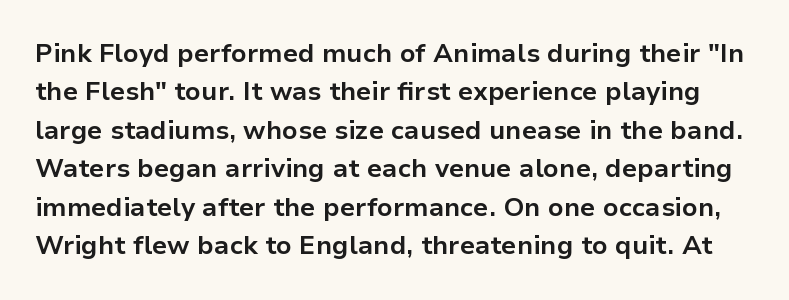
The image shows 26 px bold type, upright; set normal line spacing (1.48x), normal letter spacing, not underlined.
